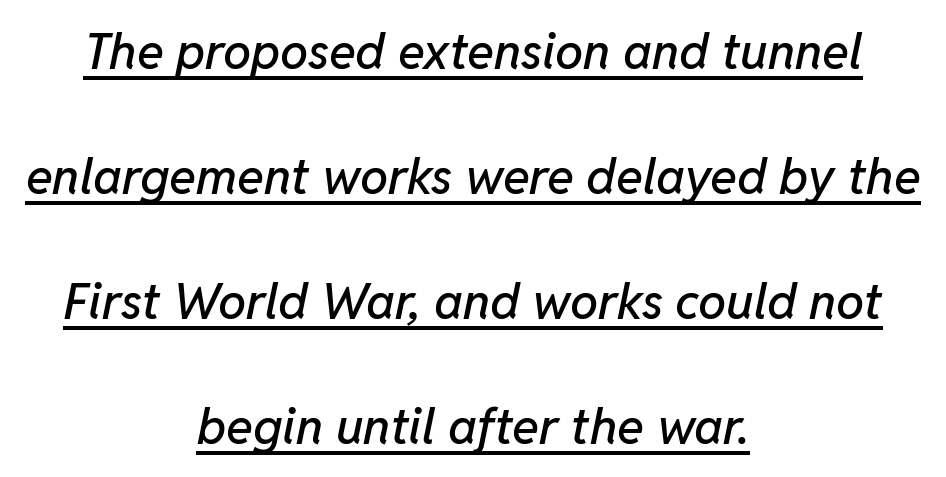
The image shows 50 px text type, italic (leaning right); set centered, loose line spacing (2.5x), normal letter spacing, underlined; low stroke contrast and a medium x-height.
